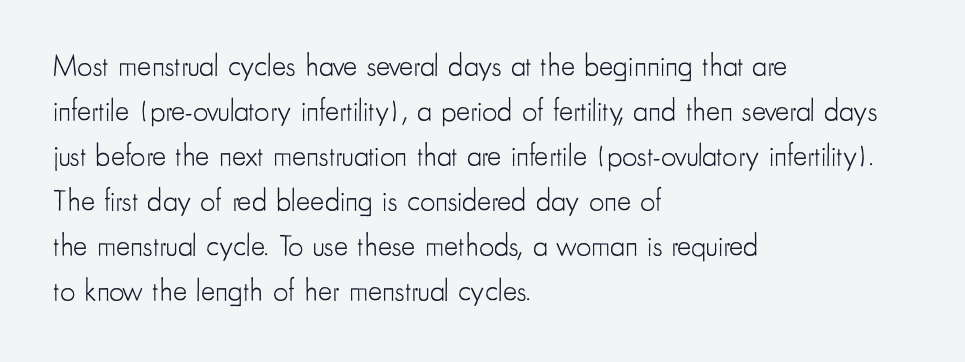
This sample has the flowing, uneven cadence of proportional lettering. Heft: none added — not bold. Posture: upright roman. Nothing unusual about the tracking: characters are spaced as the font intends. The rendering anchors every line to the left-hand side. The area under the type is left untouched.
